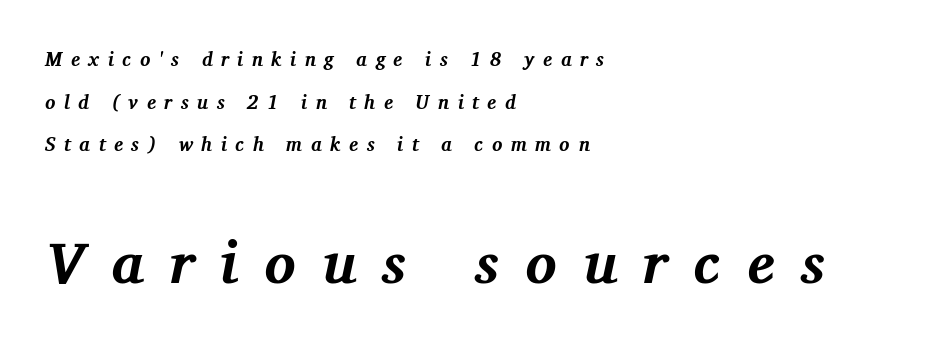
The image shows 58 px bold serif type, italic (leaning right); set left-aligned, loose line spacing (2.25x), unusually wide letter spacing (+0.45 em), not underlined; the second (bottom) block is 3.05x larger; medium stroke contrast and a medium x-height.
